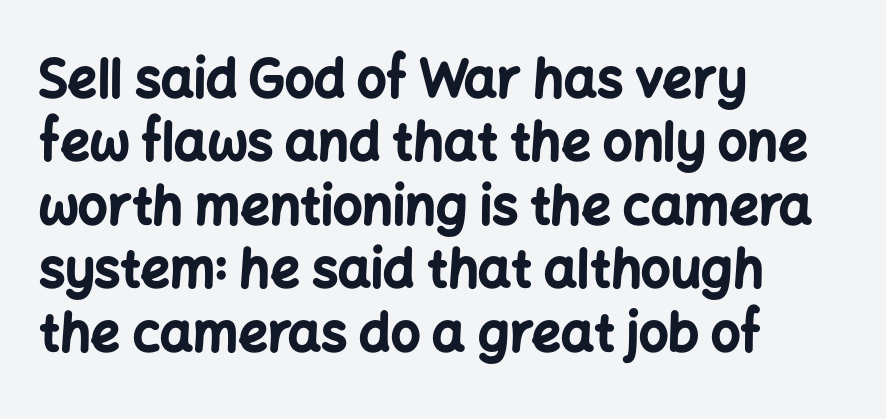
Note the varied advance widths — an 'i' is clearly narrower than an 'm'. Is the letter spacing exaggerated? No — it looks like the ordinary default. Emphasis by weight is at full strength: bold. Visually the block forms a straight wall on the left and a jagged coastline on the right. These lines are composed in type without serifs.
